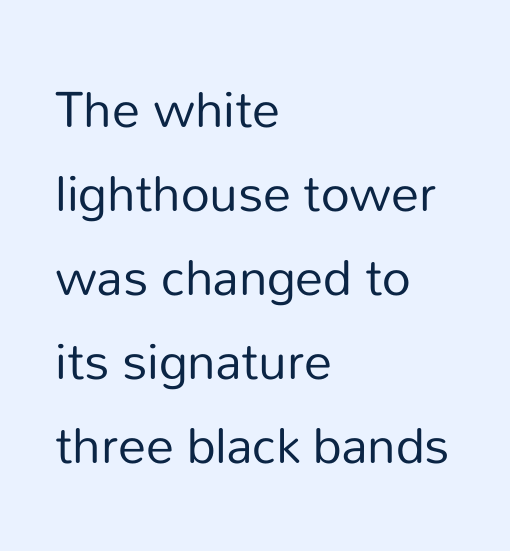
The image shows 56 px regular-weight sans-serif type, upright; set left-aligned, normal line spacing (1.5x), normal letter spacing, not underlined; low stroke contrast and a medium x-height.
